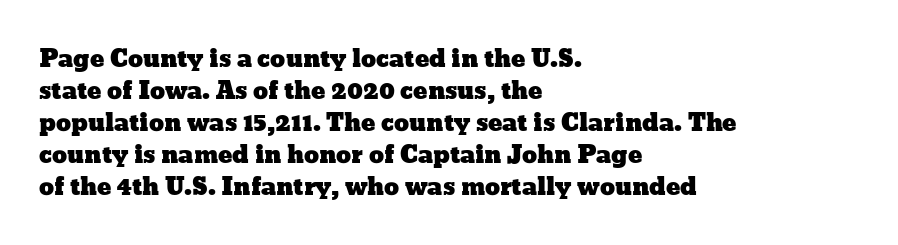
Q: Is the text italic (slanted)? A: No, it is upright.
Q: Is the text underlined? A: No.
Q: How is the paragraph aligned? A: Left-aligned.
Q: Is the spacing between letters normal or unusually wide? A: Normal.
Q: Is the spacing between lines tight, normal or loose? A: Normal.
